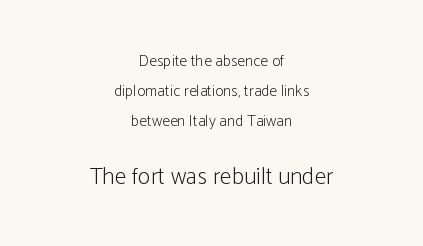
The image shows 24 px text type, upright; set centered, line spacing 1.88x, normal letter spacing, not underlined; the second (bottom) block is 1.5x larger.
